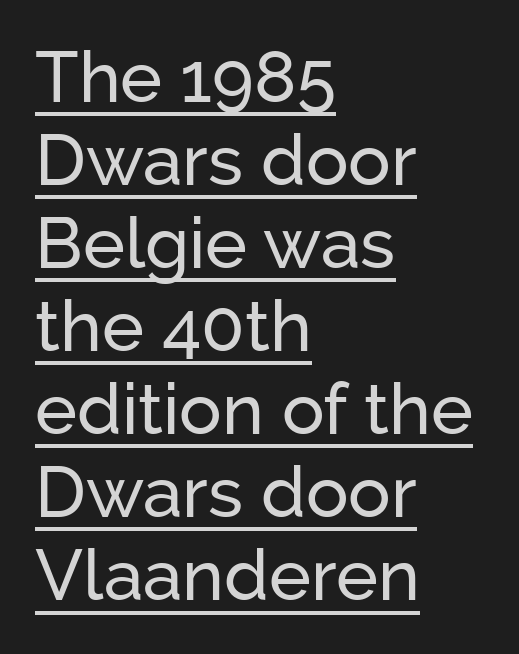
Regarding serifs, this sample does without them. Compared with typical body copy, the letter spacing here is the same. Every word sits above its own underline. Rendered with straight, roman letterforms.
